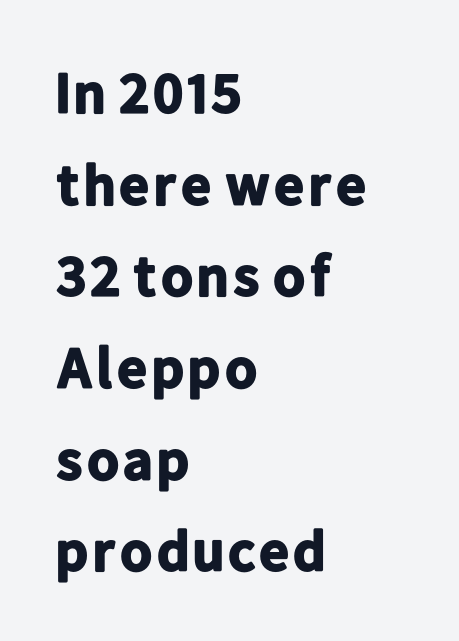
Q: Is the text bold? A: Yes.
Q: Is the text italic (slanted)? A: No, it is upright.
Q: Is the typeface a serif or a sans-serif typeface? A: Sans-serif.
Q: Is the text underlined? A: No.
Q: How is the paragraph aligned? A: Left-aligned.
Q: Is the spacing between letters normal or unusually wide? A: Normal.
Q: Is the spacing between lines tight, normal or loose? A: Normal.
Q: Width (condensed, normal, or wide)? A: Normal.
Q: Stroke contrast? A: Low.
Q: x-height? A: Medium.
Q: Monospaced? A: No.
